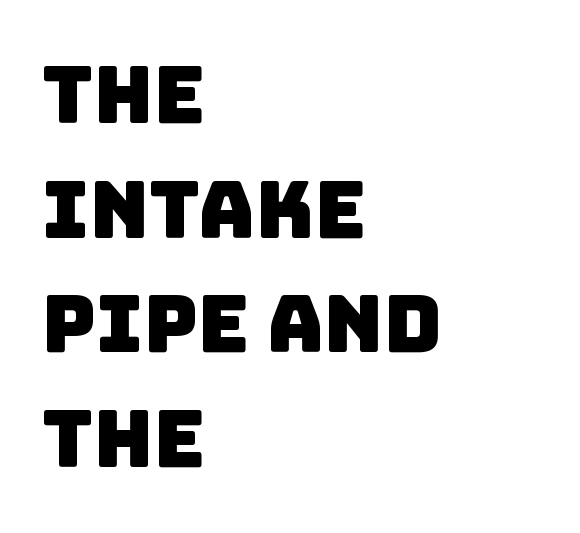
{"serif": "no", "width": "normal", "stroke_contrast": "low", "x_height": "large", "monospaced": "no", "underline": "no", "align": "left", "line_spacing": "normal", "line_spacing_ratio": 1.45, "letter_spacing": "normal", "letter_spacing_em": 0.0, "glyph_px": 79}
